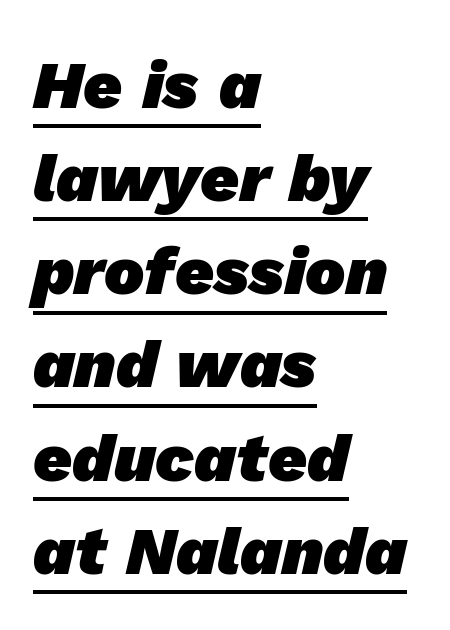
The image shows 67 px heavy sans-serif type; set left-aligned, normal line spacing (1.39x), normal letter spacing, underlined; low stroke contrast and a medium x-height.
